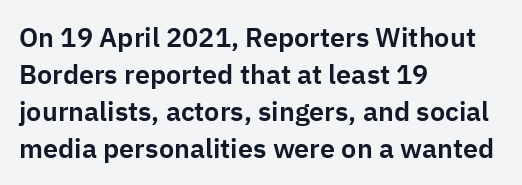
The image shows 27 px text type, upright; set left-aligned, normal line spacing (1.37x), normal letter spacing, not underlined.
